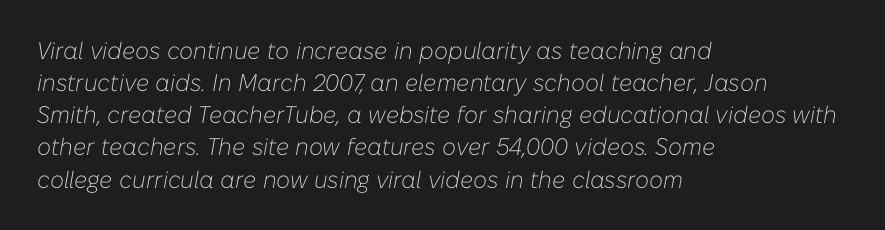
Stroke thickness stays within the range of a standard reading face or lighter. Slant detected: the letters are inclined. Honestly, the row spacing looks completely unremarkable. This sample uses plain, unmodified letter spacing. Lines of text with bare space underneath. The passage is arranged the way most books set body copy — flush left.
